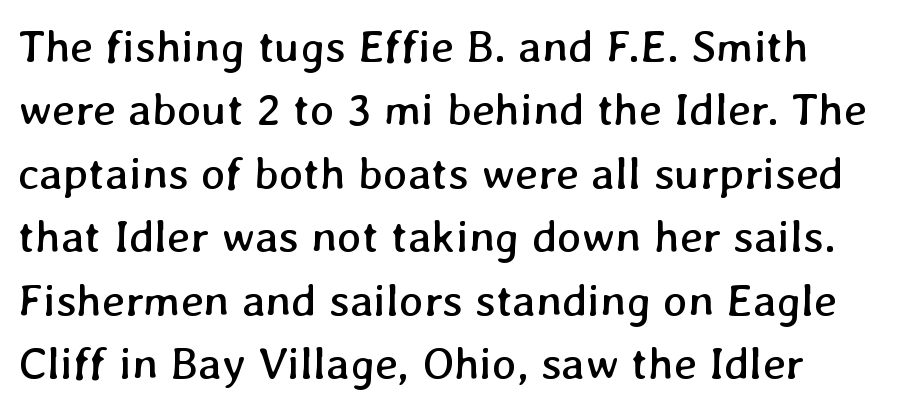
Q: Is the text bold? A: No.
Q: Is the text underlined? A: No.
Q: Is the spacing between letters normal or unusually wide? A: Normal.
Q: Is the spacing between lines tight, normal or loose? A: Normal.
Q: Width (condensed, normal, or wide)? A: Normal.
Q: Stroke contrast? A: Low.
Q: x-height? A: Medium.
Q: Monospaced? A: No.
